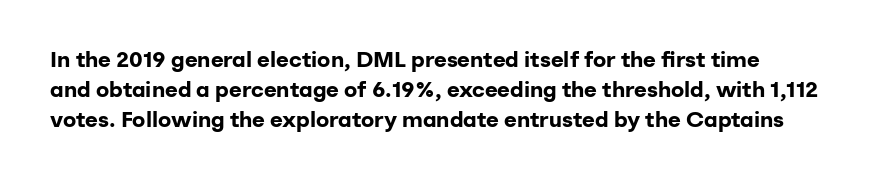
The image shows 22 px bold type, upright; set normal line spacing (1.36x), normal letter spacing, not underlined.
